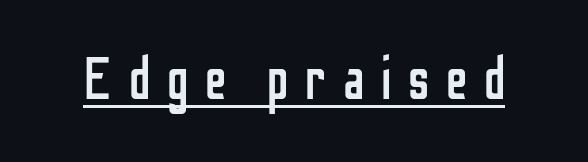
{"serif": "no", "italic": "no", "bold": "no", "weight": "regular", "width": "condensed", "stroke_contrast": "low", "x_height": "medium", "monospaced": "no", "underline": "yes", "letter_spacing": "wide", "letter_spacing_em": 0.28, "glyph_px": 59}
